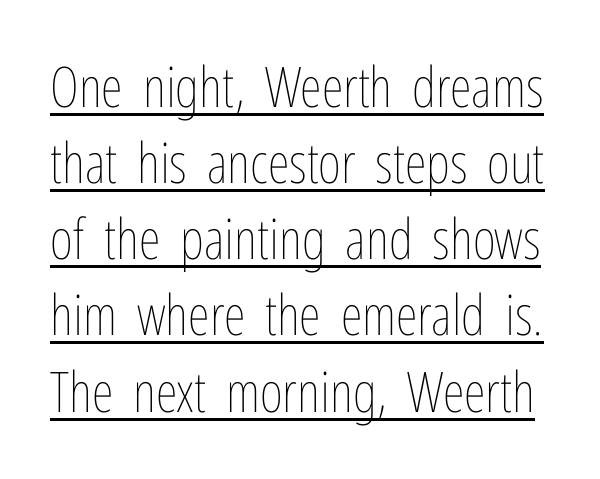
{"italic": "no", "bold": "no", "weight": "thin", "width": "condensed", "stroke_contrast": "low", "x_height": "medium", "monospaced": "no", "underline": "yes", "line_spacing": "normal", "line_spacing_ratio": 1.36, "letter_spacing": "normal", "letter_spacing_em": 0.0, "glyph_px": 56}
